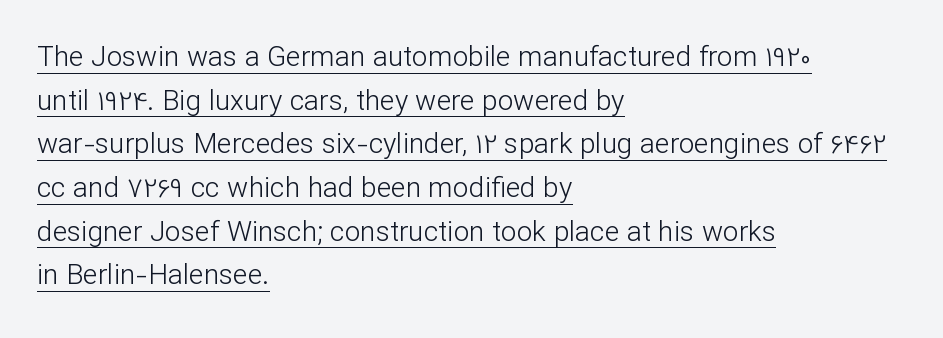
Does extra space separate the letters? No, they use regular spacing. These glyphs show unthickened strokes, regular width or finer. When letters stand straight like this, we call the style roman or upright. Every row of glyphs begins at an identical x-position on the left. Baseline-to-baseline distance is the conventional proportion of letter height.
